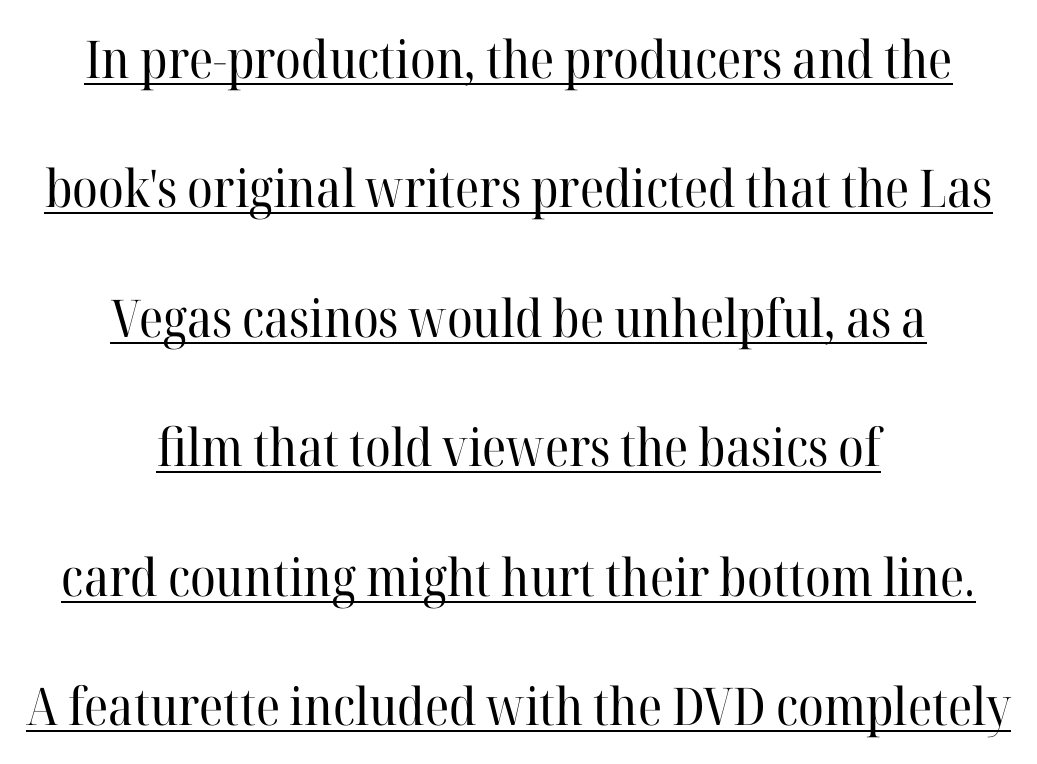
The image shows 52 px regular-weight serif type, upright; set centered, loose line spacing (2.49x), normal letter spacing, underlined; high stroke contrast and a medium x-height.
